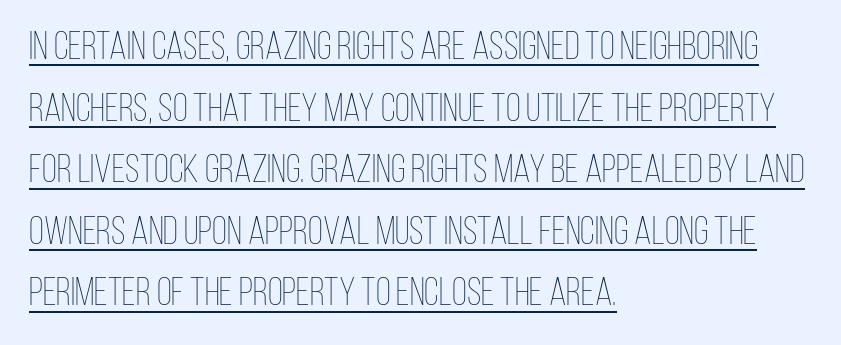
Q: Is the text bold? A: No.
Q: Is the text italic (slanted)? A: No, it is upright.
Q: Is the text underlined? A: Yes.
Q: How is the paragraph aligned? A: Left-aligned.
Q: Is the spacing between letters normal or unusually wide? A: Normal.
Q: Is the spacing between lines tight, normal or loose? A: Normal.
Q: Width (condensed, normal, or wide)? A: Condensed.
Q: Stroke contrast? A: Low.
Q: x-height? A: Large.
Q: Monospaced? A: No.
